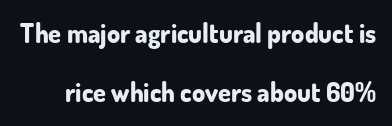
The image shows 26 px bold type, upright; set loose line spacing (2.28x), normal letter spacing, not underlined.
